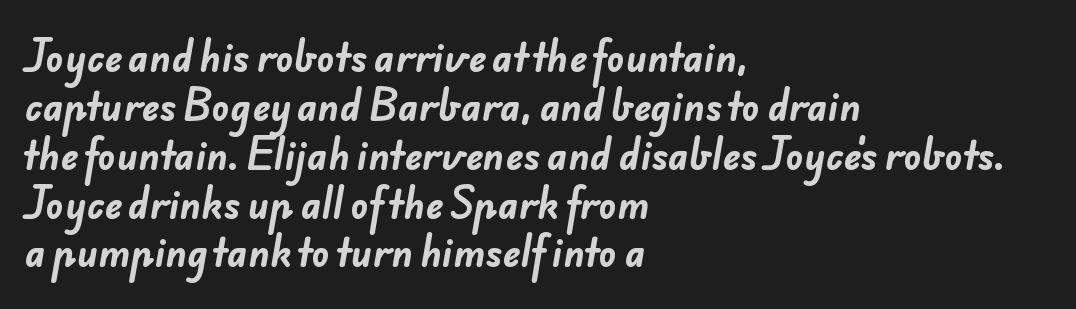
Q: Is the text bold? A: Yes.
Q: Is the typeface a serif or a sans-serif typeface? A: Sans-serif.
Q: Is the text underlined? A: No.
Q: How is the paragraph aligned? A: Left-aligned.
Q: Is the spacing between letters normal or unusually wide? A: Normal.
Q: Is the spacing between lines tight, normal or loose? A: Normal.
Q: Width (condensed, normal, or wide)? A: Normal.
Q: Stroke contrast? A: Low.
Q: x-height? A: Small.
Q: Monospaced? A: No.
